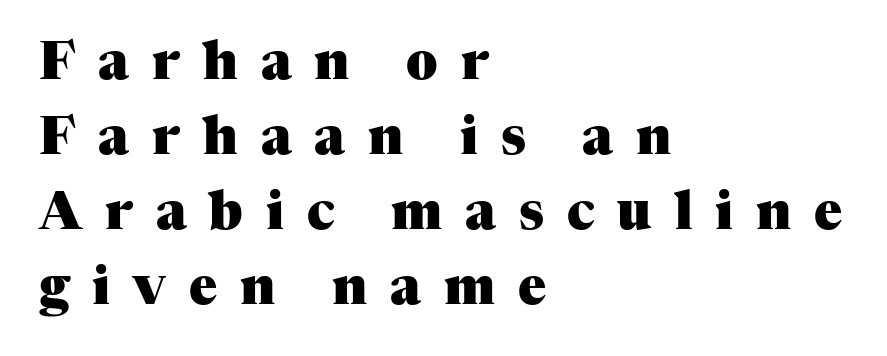
{"serif": "yes", "italic": "no", "bold": "yes", "weight": "heavy", "width": "normal", "stroke_contrast": "medium", "x_height": "medium", "monospaced": "no", "underline": "no", "align": "left", "line_spacing": "normal", "line_spacing_ratio": 1.44, "letter_spacing": "wide", "letter_spacing_em": 0.44, "glyph_px": 52}
